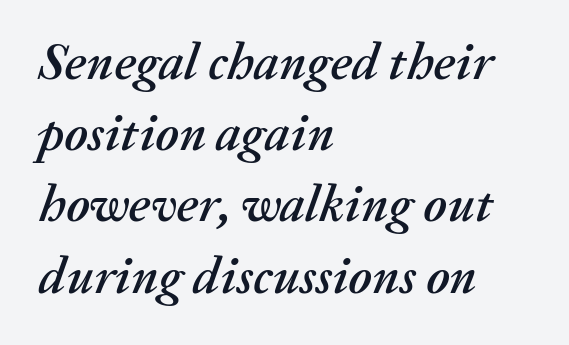
Clear beneath every line of the passage. Each letter keeps its own natural width here, so spacing adapts to shape. The ragged edge is on the right, which tells us the setting is flush left. The rendering uses a moderate line-height, typical for paragraphs. Honestly, the letter spacing is just normal — you wouldn't notice it.
